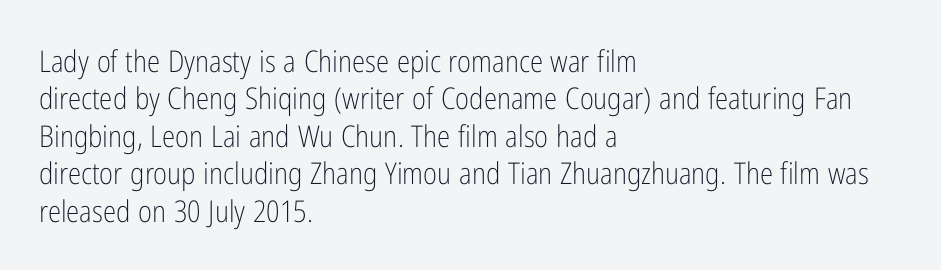
The image shows 30 px light, condensed sans-serif type, upright; set left-aligned, normal line spacing (1.25x), normal letter spacing, not underlined; low stroke contrast and a medium x-height.
